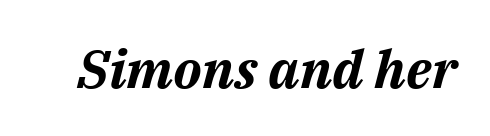
The image shows 53 px bold type, italic (leaning right); set normal letter spacing, not underlined; medium stroke contrast and a medium x-height.
